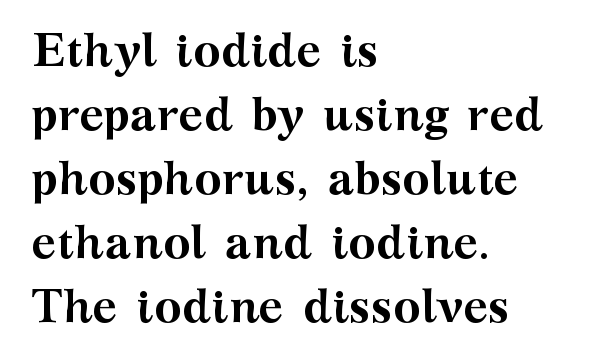
The image shows 47 px semibold, wide serif type, upright; set left-aligned, normal line spacing (1.36x), normal letter spacing, not underlined; medium stroke contrast and a medium x-height.
